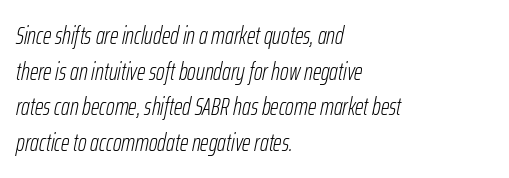
The image shows 24 px text type, italic (leaning right); set left-aligned, normal line spacing (1.48x), normal letter spacing, not underlined.
